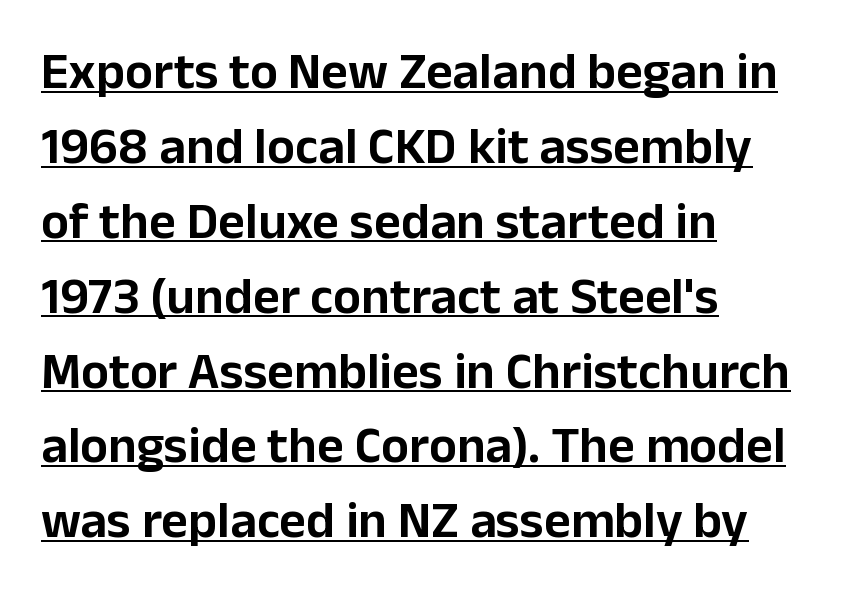
Horizontally, the lines are justified to the leading edge only. Spacing between characters is what you'd get straight out of the box. Varying glyph widths throughout — classic text-font behaviour. The passage shown is underscored from start to finish. The font's upright variant was chosen for this text. In terms of letterform style, serifs are entirely absent.
